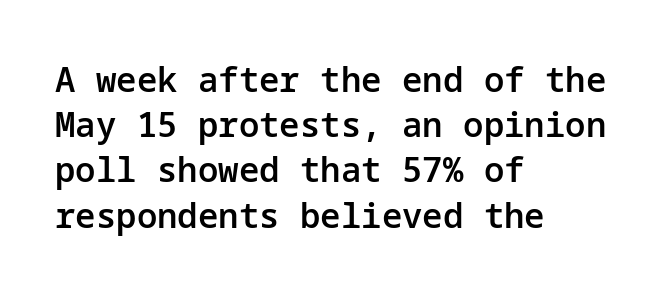
The foot of each line stays bare and open. Does the lettering tilt? It doesn't — this is upright. Glyph-to-glyph distance matches everyday printed text. One-word summary of the alignment: left. Serifs: no, the terminals of the letterforms are clean.
